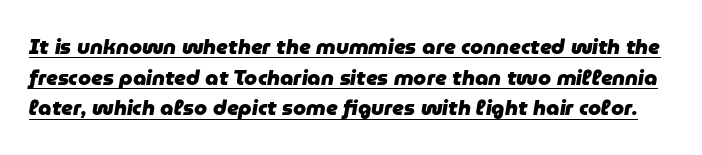
{"italic": "yes", "lean": "right", "slant_degrees": 9, "bold": "yes", "underline": "yes", "line_spacing": "normal", "line_spacing_ratio": 1.46, "letter_spacing": "normal", "letter_spacing_em": 0.0, "glyph_px": 21}
